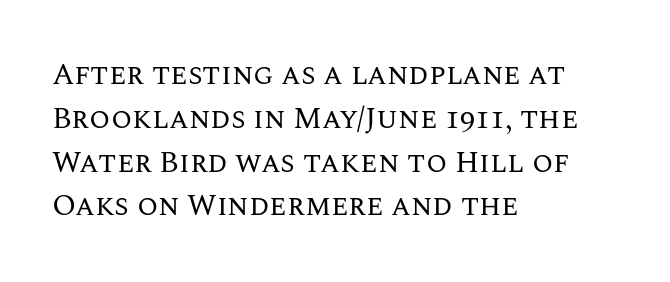
Q: Is the text bold? A: No.
Q: Is the text italic (slanted)? A: No, it is upright.
Q: Is the text underlined? A: No.
Q: How is the paragraph aligned? A: Left-aligned.
Q: Is the spacing between letters normal or unusually wide? A: Normal.
Q: Is the spacing between lines tight, normal or loose? A: Normal.
Q: Width (condensed, normal, or wide)? A: Normal.
Q: Stroke contrast? A: Medium.
Q: x-height? A: Large.
Q: Monospaced? A: No.
